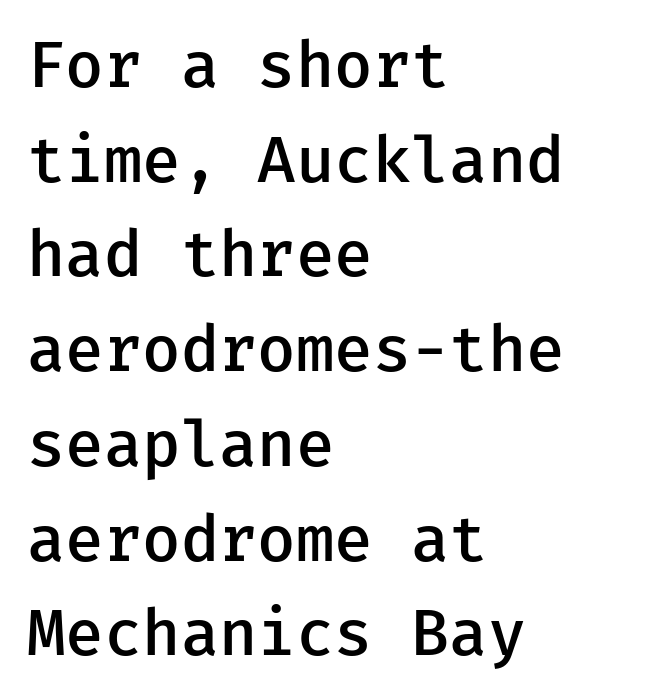
A typesetter would label this face a sans. Set as a demibold, roughly 600 on the weight scale. Nothing unusual about the tracking: characters are spaced as the font intends. The text block is weighted toward the left margin, trailing off unevenly rightward.
